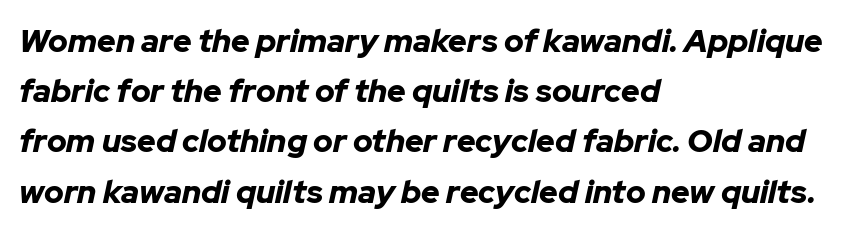
{"italic": "yes", "lean": "right", "slant_degrees": 12, "bold": "yes", "weight": "bold", "width": "normal", "stroke_contrast": "low", "x_height": "medium", "monospaced": "no", "underline": "no", "align": "left", "line_spacing": "normal", "line_spacing_ratio": 1.57, "letter_spacing": "normal", "letter_spacing_em": 0.0, "glyph_px": 32}
